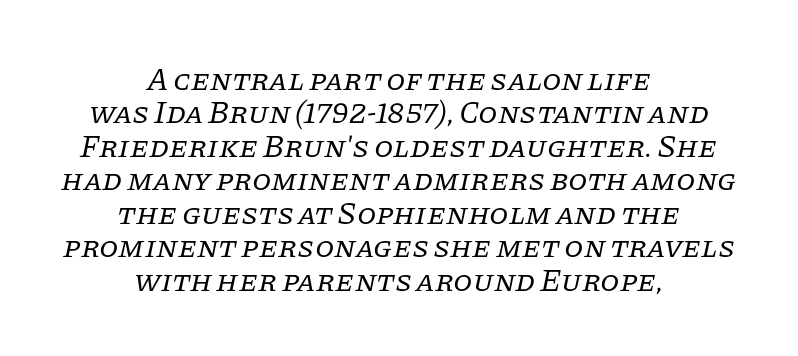
The image shows 31 px regular-weight serif type, italic (leaning right); set centered, tight line spacing (1.08x), normal letter spacing, not underlined; low stroke contrast and a large x-height.
